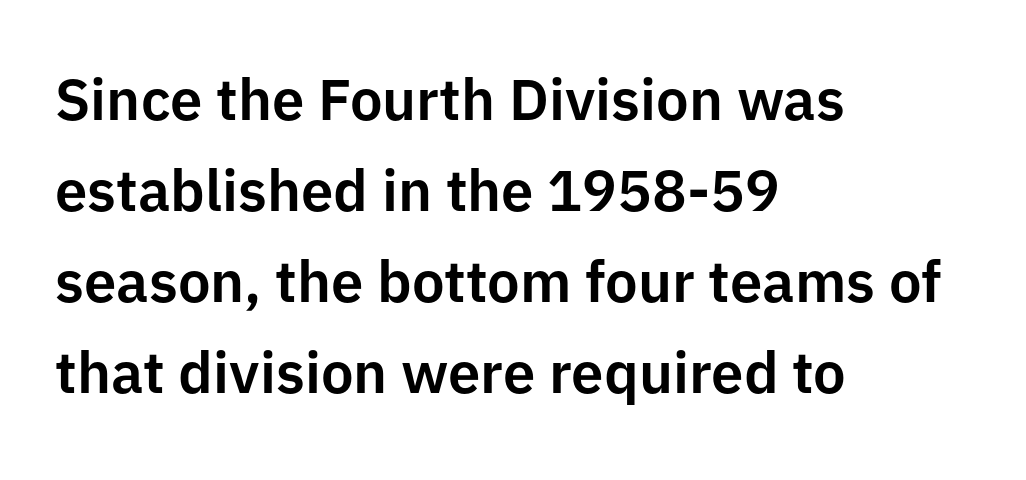
Every row of glyphs begins at an identical x-position on the left. Nope, not italic — everything's standing straight. A typesetter would call this proportional, since set widths differ per character. A sans-serif font was chosen for this passage. Bare-footed words on every line.
